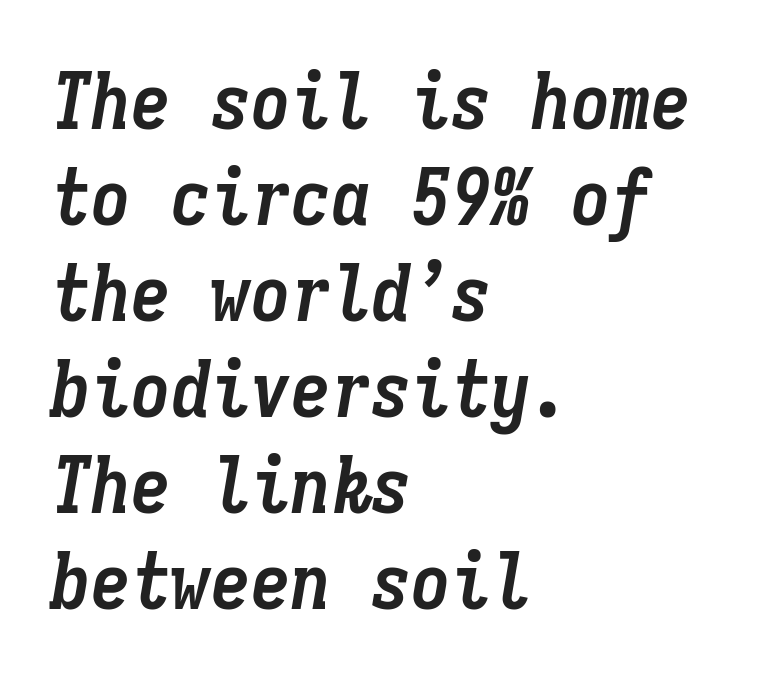
The image shows 80 px semibold, condensed type, italic (leaning right), monospaced; set left-aligned, line spacing 1.2x, normal letter spacing, not underlined; low stroke contrast and a medium x-height.
